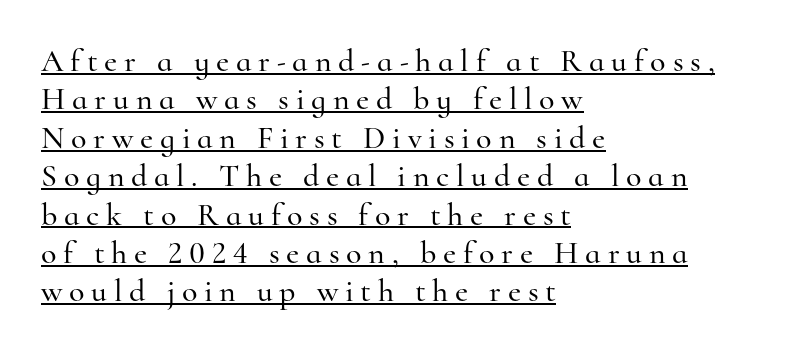
Q: Is the text italic (slanted)? A: No, it is upright.
Q: Is the typeface a serif or a sans-serif typeface? A: Serif.
Q: Is the text underlined? A: Yes.
Q: How is the paragraph aligned? A: Left-aligned.
Q: Is the spacing between letters normal or unusually wide? A: Unusually wide.
Q: Width (condensed, normal, or wide)? A: Normal.
Q: Stroke contrast? A: High.
Q: x-height? A: Small.
Q: Monospaced? A: No.
